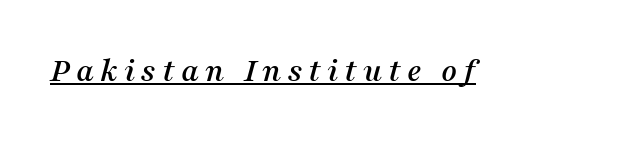
The image shows 34 px serif type, italic (leaning right); set underlined; medium stroke contrast and a medium x-height.
